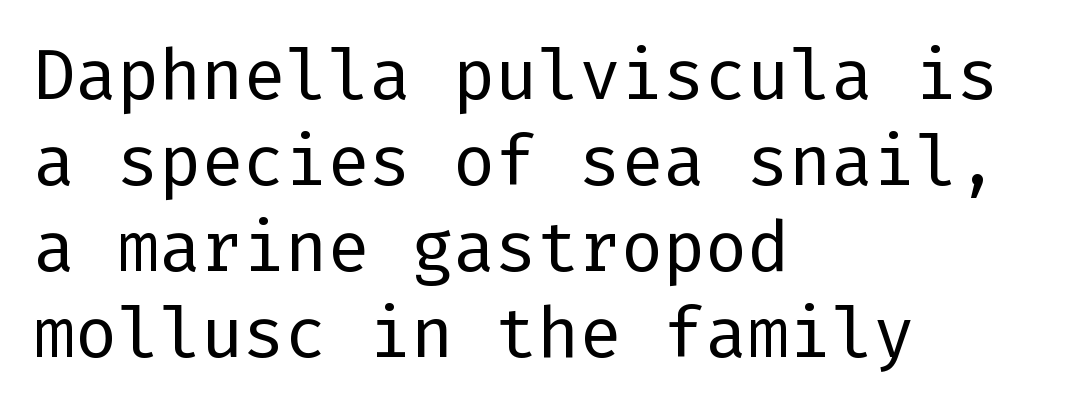
{"serif": "no", "italic": "no", "bold": "no", "weight": "regular", "width": "normal", "stroke_contrast": "low", "x_height": "medium", "underline": "no", "align": "left", "line_spacing_ratio": 1.23, "letter_spacing": "normal", "letter_spacing_em": 0.0, "glyph_px": 70}
